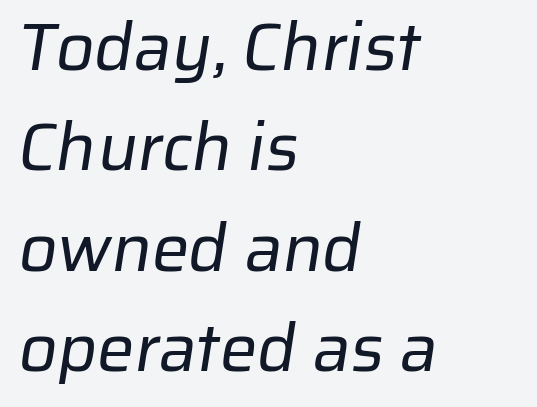
Q: Is the text bold? A: No.
Q: Is the typeface a serif or a sans-serif typeface? A: Sans-serif.
Q: Is the text underlined? A: No.
Q: How is the paragraph aligned? A: Left-aligned.
Q: Is the spacing between letters normal or unusually wide? A: Normal.
Q: Is the spacing between lines tight, normal or loose? A: Normal.
Q: Width (condensed, normal, or wide)? A: Normal.
Q: Stroke contrast? A: Low.
Q: x-height? A: Medium.
Q: Monospaced? A: No.
